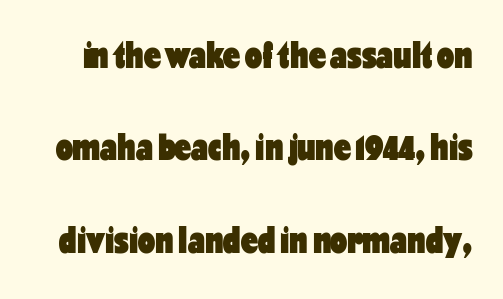
{"serif": "no", "italic": "no", "bold": "yes", "weight": "heavy", "width": "condensed", "stroke_contrast": "low", "x_height": "medium", "monospaced": "no", "underline": "no", "line_spacing": "loose", "line_spacing_ratio": 2.43, "letter_spacing": "normal", "letter_spacing_em": 0.0, "glyph_px": 38}
